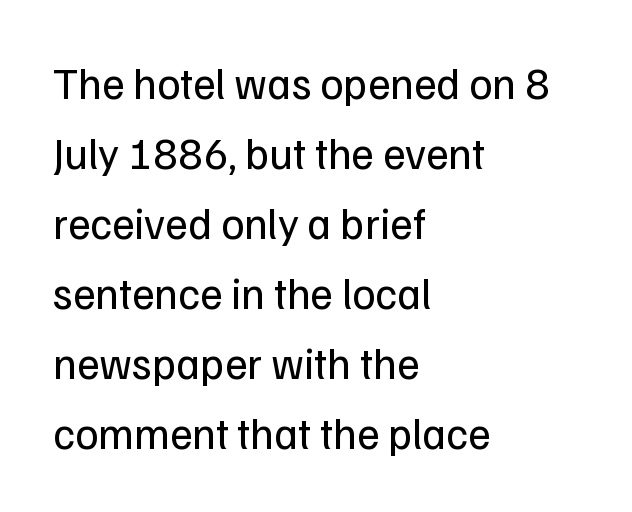
These lines are rendered in a variable-pitch font. This sample is left-justified, so line endings fall wherever the words run out. It's the straight-up-and-down kind of type. The zone under the glyphs is completely vacant. You could call the tracking neutral — neither tight nor loose. Compared with a typical body face, this is equally light or lighter still.
